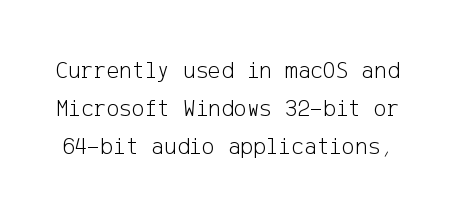
The image shows 24 px text type, upright; set normal line spacing (1.58x), normal letter spacing, not underlined.
